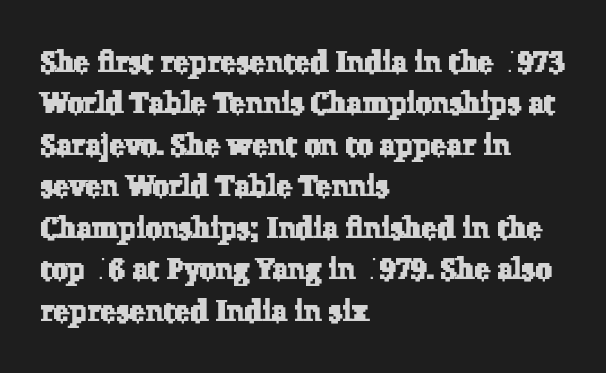
The rag falls on the right side of this text block. Short note: letters normally spaced. Spacing verdict: proportional, widths tailored to each character. Serif or sans? Serif — the stroke terminals have little feet.
